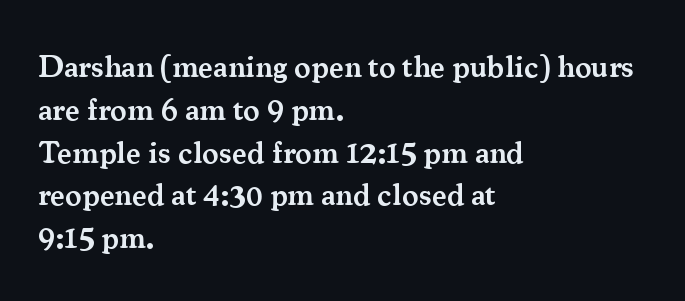
The image shows 31 px semibold serif type, upright; set left-aligned, normal line spacing (1.38x), normal letter spacing, not underlined; medium stroke contrast and a small x-height.
